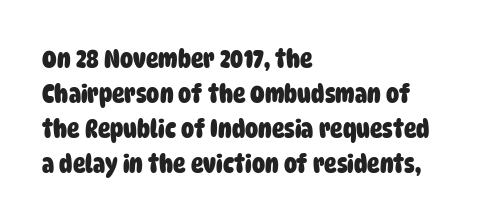
The image shows 26 px bold type; set left-aligned, normal line spacing (1.35x), normal letter spacing, not underlined.
